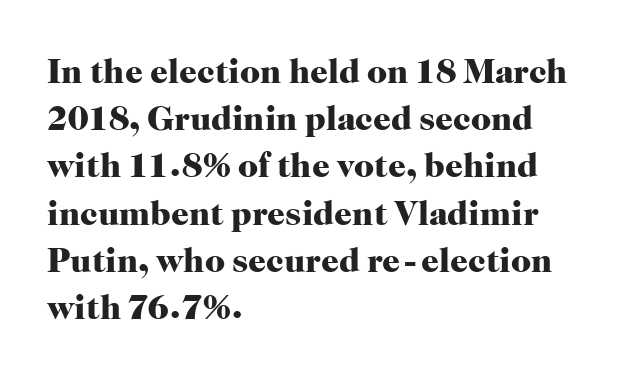
The image shows 35 px heavy serif type, upright; set left-aligned, normal line spacing (1.35x), normal letter spacing, not underlined; high stroke contrast and a medium x-height.
